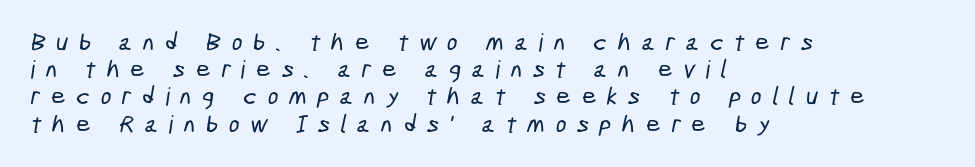
Underline: absent. The lines are packed closely together with very little leading. A typesetter would call this heavily tracked-out type. Left-aligned paragraph, ragged on the right.
